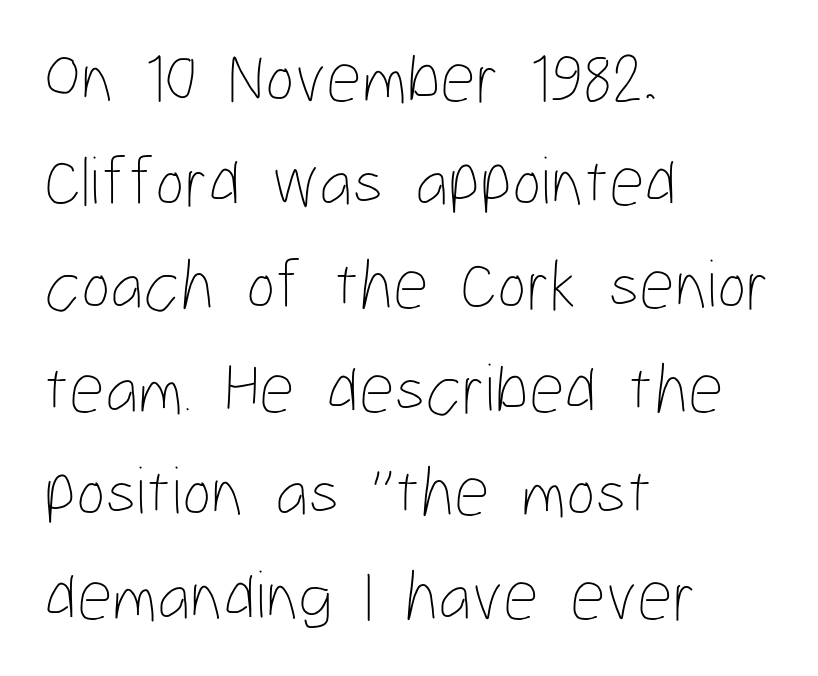
Q: Is the text bold? A: No.
Q: Is the text italic (slanted)? A: No, it is upright.
Q: Is the text underlined? A: No.
Q: How is the paragraph aligned? A: Left-aligned.
Q: Is the spacing between letters normal or unusually wide? A: Normal.
Q: Is the spacing between lines tight, normal or loose? A: Normal.
Q: Width (condensed, normal, or wide)? A: Condensed.
Q: Stroke contrast? A: Low.
Q: x-height? A: Medium.
Q: Monospaced? A: No.
